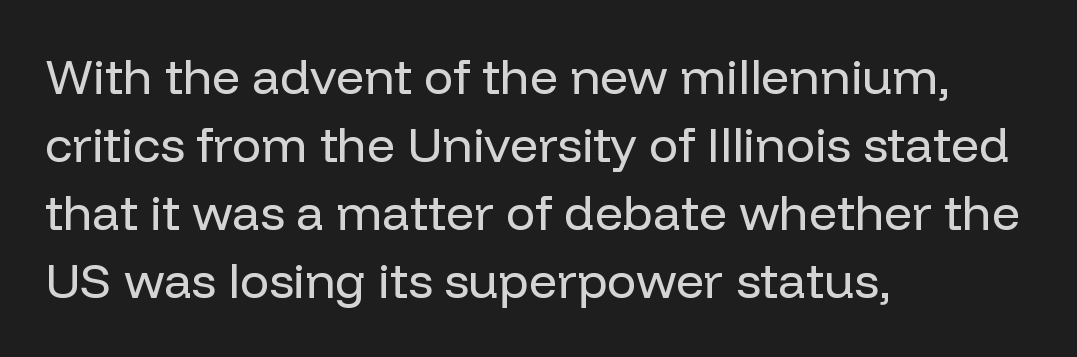
Q: Is the text bold? A: No.
Q: Is the text italic (slanted)? A: No, it is upright.
Q: Is the typeface a serif or a sans-serif typeface? A: Sans-serif.
Q: Is the text underlined? A: No.
Q: How is the paragraph aligned? A: Left-aligned.
Q: Is the spacing between letters normal or unusually wide? A: Normal.
Q: Is the spacing between lines tight, normal or loose? A: Normal.
Q: Width (condensed, normal, or wide)? A: Normal.
Q: Stroke contrast? A: Low.
Q: x-height? A: Medium.
Q: Monospaced? A: No.
